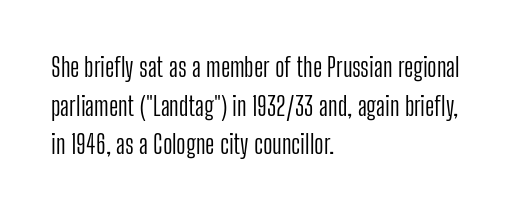
Q: Is the text bold? A: No.
Q: Is the text italic (slanted)? A: No, it is upright.
Q: Is the text underlined? A: No.
Q: How is the paragraph aligned? A: Left-aligned.
Q: Is the spacing between letters normal or unusually wide? A: Normal.
Q: Is the spacing between lines tight, normal or loose? A: Normal.
